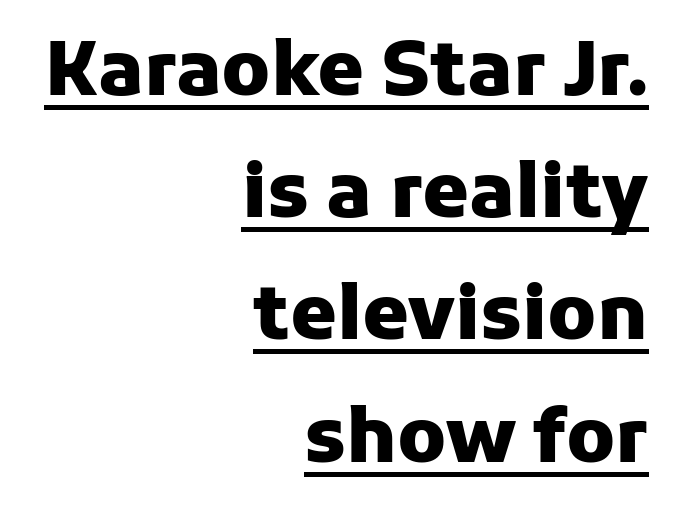
{"serif": "no", "italic": "no", "bold": "yes", "weight": "heavy", "width": "normal", "stroke_contrast": "low", "x_height": "medium", "monospaced": "no", "underline": "yes", "align": "right", "line_spacing": "normal", "line_spacing_ratio": 1.63, "letter_spacing": "normal", "letter_spacing_em": 0.0, "glyph_px": 75}
